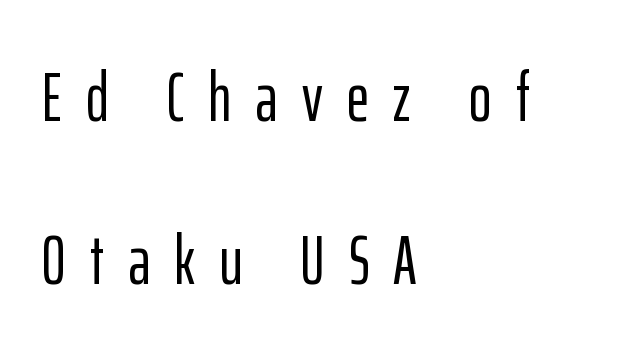
The image shows 69 px condensed sans-serif type, upright; set left-aligned, loose line spacing (2.36x), unusually wide letter spacing (+0.35 em), not underlined; low stroke contrast and a medium x-height.
